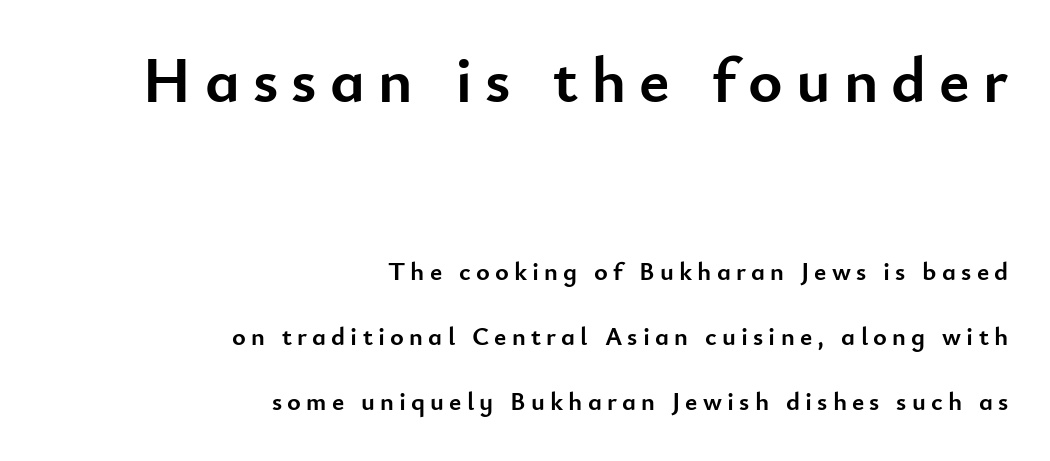
The image shows 65 px semibold sans-serif type, upright; set right-aligned, loose line spacing (2.5x), unusually wide letter spacing (+0.2 em), not underlined; the first (top) block is 2.5x larger; low stroke contrast and a small x-height.
